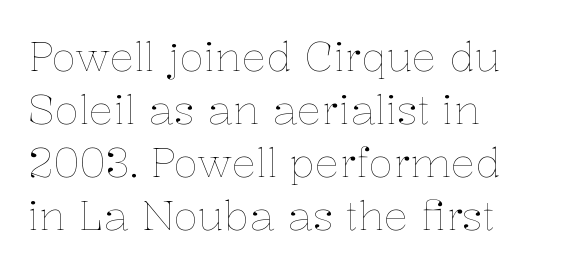
Teacher's note: observe the even left margin — that is flush-left alignment. Ordinary non-slanted type is in use. Nothing unusual about the tracking: characters are spaced as the font intends. This sample has the flowing, uneven cadence of proportional lettering. Whoever set this chose a conventional vertical rhythm. Weight class: somewhere from thin through regular.
